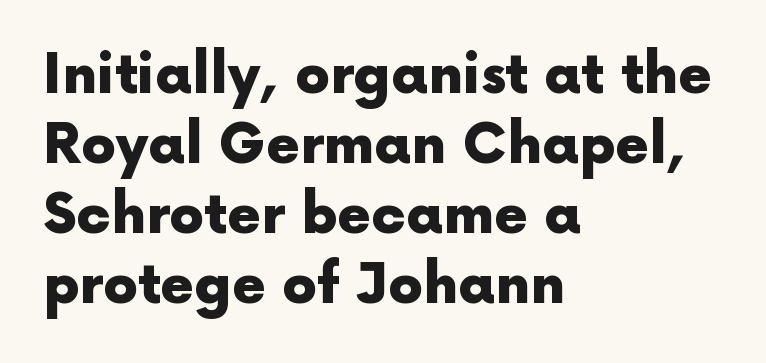
Upright lettering throughout. A typesetter would call this zero additional tracking. Students, this is bold: see how much ink each stroke carries. Alignment: flush left.
